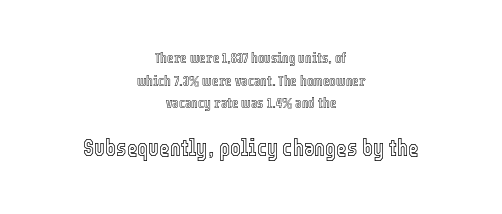
{"italic": "no", "underline": "no", "align": "center", "line_spacing": "normal", "line_spacing_ratio": 1.62, "letter_spacing": "normal", "letter_spacing_em": 0.0, "larger_block": "second", "size_ratio": 1.64, "glyph_px": 23}
